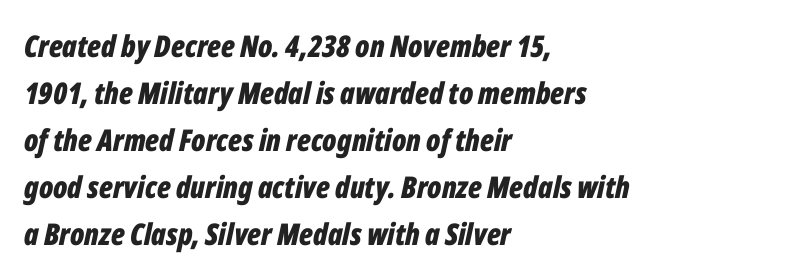
Q: Is the text bold? A: Yes.
Q: Is the text italic (slanted)? A: Yes, it leans right by about 12 degrees.
Q: Is the text underlined? A: No.
Q: How is the paragraph aligned? A: Left-aligned.
Q: Is the spacing between letters normal or unusually wide? A: Normal.
Q: Is the spacing between lines tight, normal or loose? A: Normal.
Q: Width (condensed, normal, or wide)? A: Condensed.
Q: Stroke contrast? A: Low.
Q: x-height? A: Medium.
Q: Monospaced? A: No.
